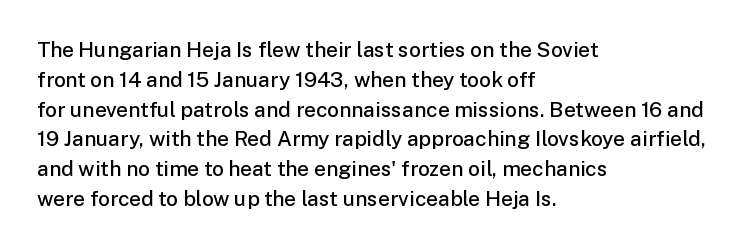
Every row of glyphs begins at an identical x-position on the left. Underlining? Definitely not there. What's the leading like? Ordinary, nothing unusual. The tracking reads as untouched default to a designer's eye. A fair bit of extra ink — the face is semibold, not bold.
